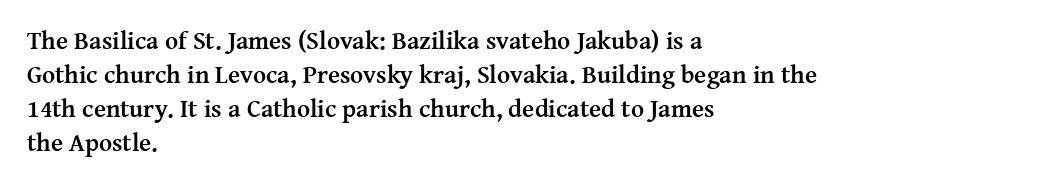
The image shows 25 px bold type, upright; set left-aligned, normal line spacing (1.36x), normal letter spacing, not underlined.
